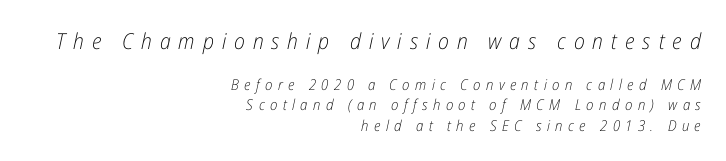
Q: Is the text bold? A: No.
Q: Is the text italic (slanted)? A: Yes, it leans right by about 12 degrees.
Q: Is the text underlined? A: No.
Q: How is the paragraph aligned? A: Right-aligned.
Q: Is the spacing between letters normal or unusually wide? A: Unusually wide.
Q: Is the spacing between lines tight, normal or loose? A: Normal.
Q: Which block of text is set in a larger size, the first (top) or the second (bottom)? A: The first (top) one.
